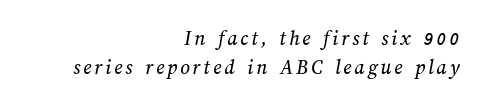
These lines are set flush right with a ragged left edge. A clean baseline with only descenders dipping below it. Interline gaps are of average width in this sample.
